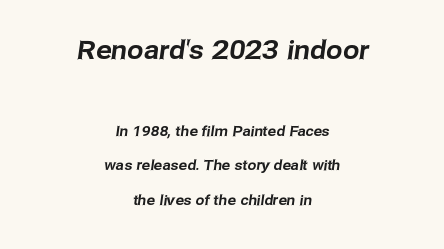
The image shows 26 px text type; set centered, loose line spacing (2.49x), normal letter spacing, not underlined; the first (top) block is 1.86x larger.
